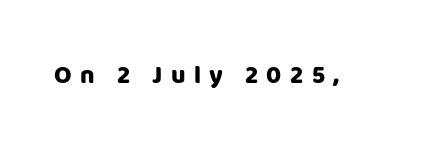
{"italic": "no", "underline": "no", "letter_spacing": "wide", "letter_spacing_em": 0.34, "glyph_px": 25}
